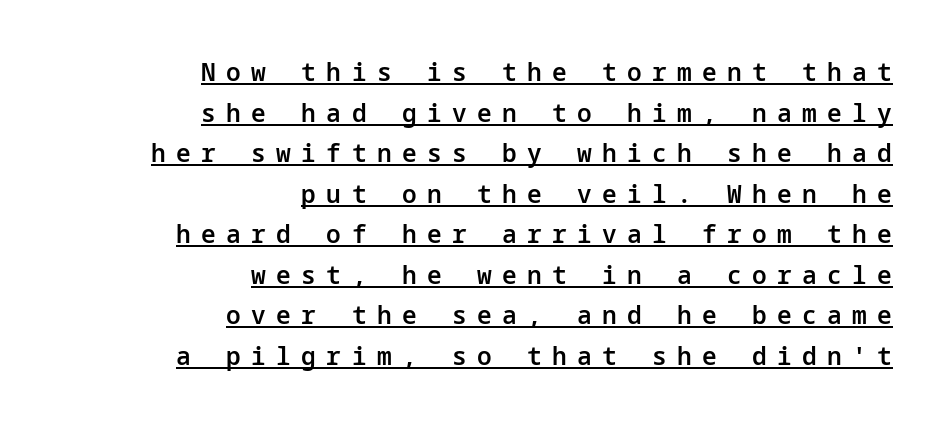
Q: Is the text bold? A: Semi-bold.
Q: Is the text italic (slanted)? A: No, it is upright.
Q: Is the text underlined? A: Yes.
Q: How is the paragraph aligned? A: Right-aligned.
Q: Is the spacing between letters normal or unusually wide? A: Unusually wide.
Q: Is the spacing between lines tight, normal or loose? A: Normal.
